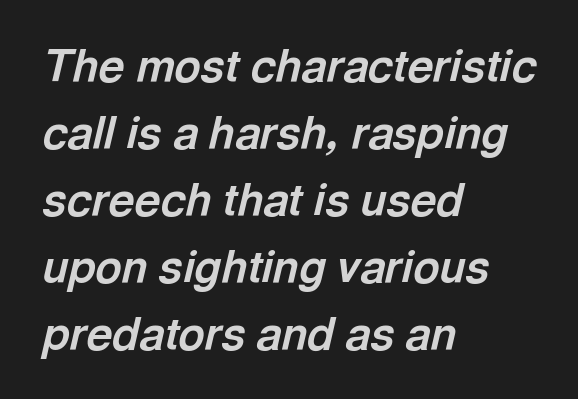
{"italic": "yes", "lean": "right", "slant_degrees": 13, "bold": "yes", "weight": "bold", "width": "normal", "x_height": "medium", "monospaced": "no", "underline": "no", "align": "left", "line_spacing": "normal", "line_spacing_ratio": 1.49, "letter_spacing": "normal", "letter_spacing_em": 0.0, "glyph_px": 45}
